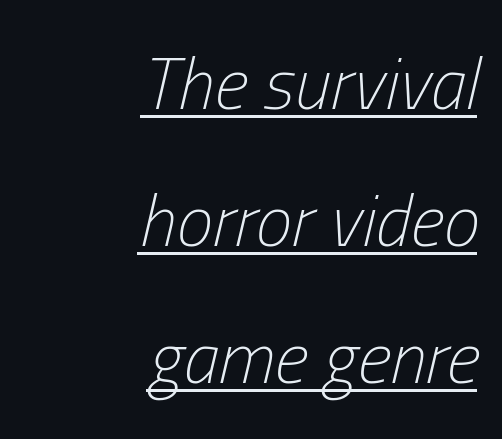
Q: Is the text bold? A: No.
Q: Is the text italic (slanted)? A: Yes, it leans right by about 13 degrees.
Q: Is the text underlined? A: Yes.
Q: How is the paragraph aligned? A: Right-aligned.
Q: Is the spacing between letters normal or unusually wide? A: Normal.
Q: Width (condensed, normal, or wide)? A: Condensed.
Q: Stroke contrast? A: Low.
Q: x-height? A: Medium.
Q: Monospaced? A: No.
